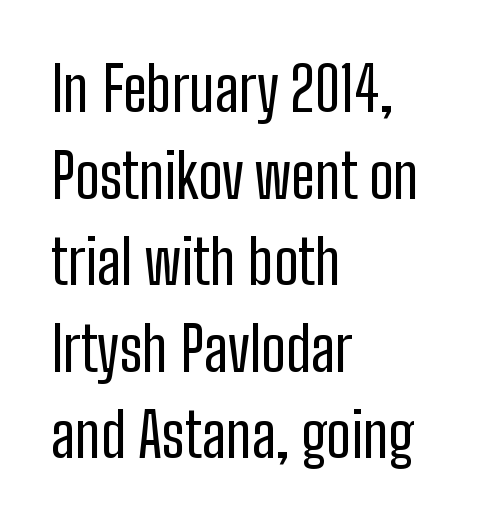
{"serif": "no", "italic": "no", "bold": "no", "weight": "regular", "width": "condensed", "stroke_contrast": "low", "x_height": "medium", "monospaced": "no", "underline": "no", "align": "left", "line_spacing": "normal", "line_spacing_ratio": 1.42, "letter_spacing": "normal", "letter_spacing_em": 0.0, "glyph_px": 61}
